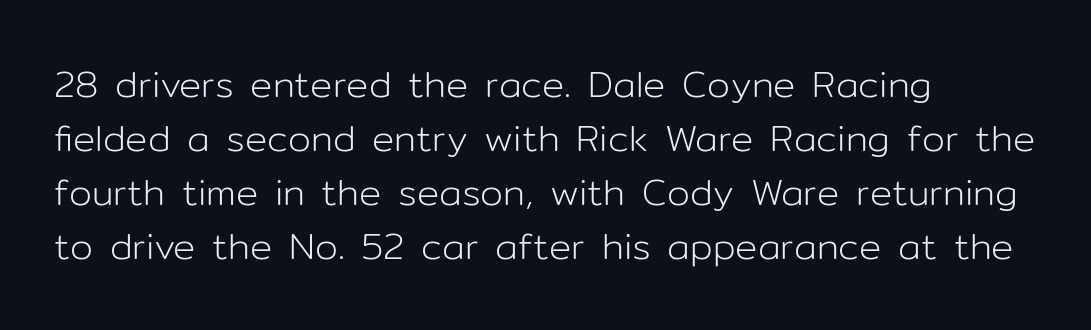
Normally led — the rows are evenly, conventionally spaced. Varying glyph widths throughout — classic text-font behaviour. The ragged edge is on the right, which tells us the setting is flush left. The characters display no serif detailing; their extremities are plain. Weight: not bold — regular or lighter. Posture: straight, roman, zero tilt.
